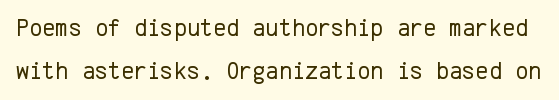
The image shows 25 px text type, upright; set line spacing 1.72x, normal letter spacing, not underlined.
